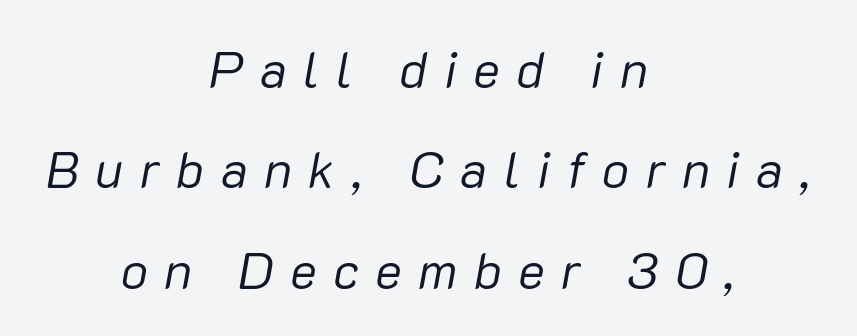
Q: Is the text bold? A: No.
Q: Is the text italic (slanted)? A: Yes, it leans right by about 10 degrees.
Q: Is the text underlined? A: No.
Q: How is the paragraph aligned? A: Centered.
Q: Is the spacing between letters normal or unusually wide? A: Unusually wide.
Q: Is the spacing between lines tight, normal or loose? A: Loose.
Q: Width (condensed, normal, or wide)? A: Normal.
Q: Stroke contrast? A: Low.
Q: x-height? A: Medium.
Q: Monospaced? A: No.
